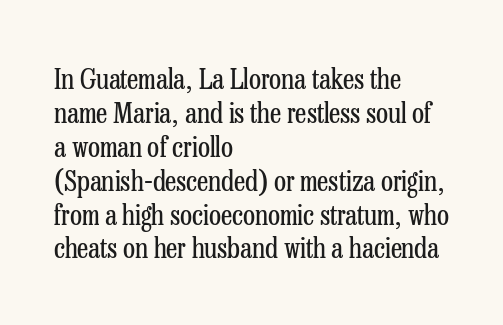
Q: Is the text bold? A: No.
Q: Is the text italic (slanted)? A: No, it is upright.
Q: Is the typeface a serif or a sans-serif typeface? A: Serif.
Q: Is the text underlined? A: No.
Q: How is the paragraph aligned? A: Left-aligned.
Q: Is the spacing between letters normal or unusually wide? A: Normal.
Q: Width (condensed, normal, or wide)? A: Condensed.
Q: Stroke contrast? A: Low.
Q: x-height? A: Medium.
Q: Monospaced? A: No.
